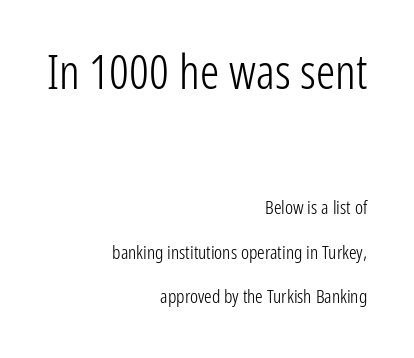
The line texture is even and compact thanks to regular tracking. Size contrast runs from large at the top to small at the bottom. The text was rendered using a sans face with plain stroke endings. The specimen omits any rule beneath the text block's lines. The rendering uses natural spacing where letterforms have individual widths.
